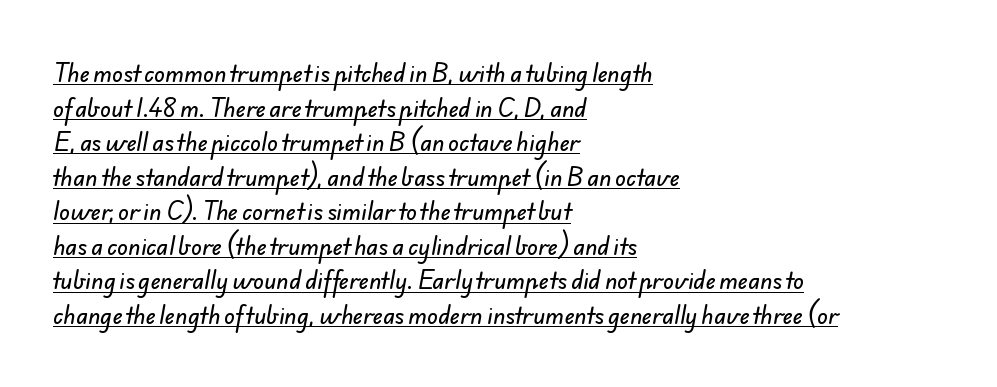
Q: Is the text underlined? A: Yes.
Q: How is the paragraph aligned? A: Left-aligned.
Q: Is the spacing between letters normal or unusually wide? A: Normal.
Q: Is the spacing between lines tight, normal or loose? A: Normal.
